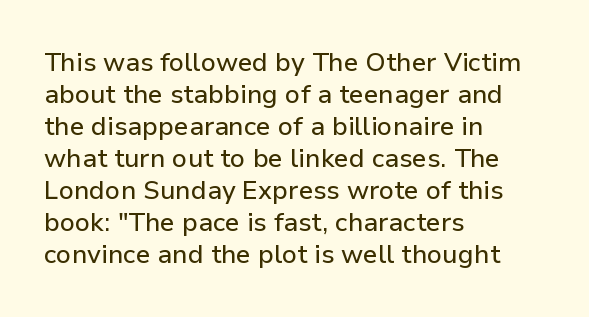
Standard letterfit; no display-style spreading of the glyphs. The string is rendered with underlining switched off. Compared with a centered layout, this one pins lines to the left instead. Vertical strokes here are truly vertical.
